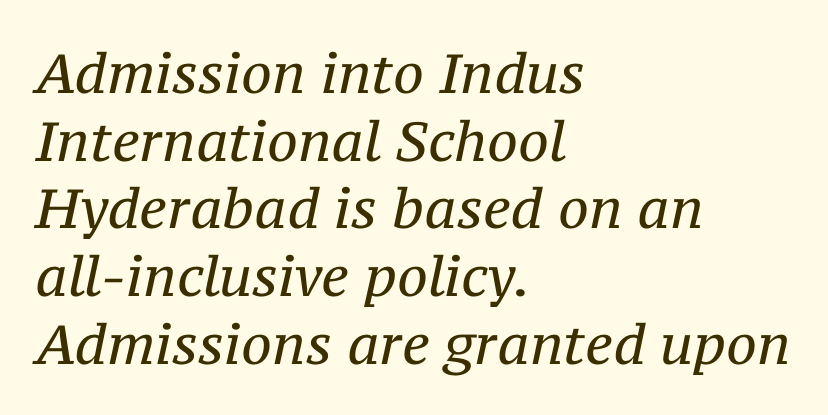
Observe the ordinary spacing: letters are neighbours, not strangers. The font's italic variant was chosen for this text. Spacing verdict: proportional, widths tailored to each character. Descender tails drop into unmarked territory. Nothing heavy about these letters — not bold at all.
